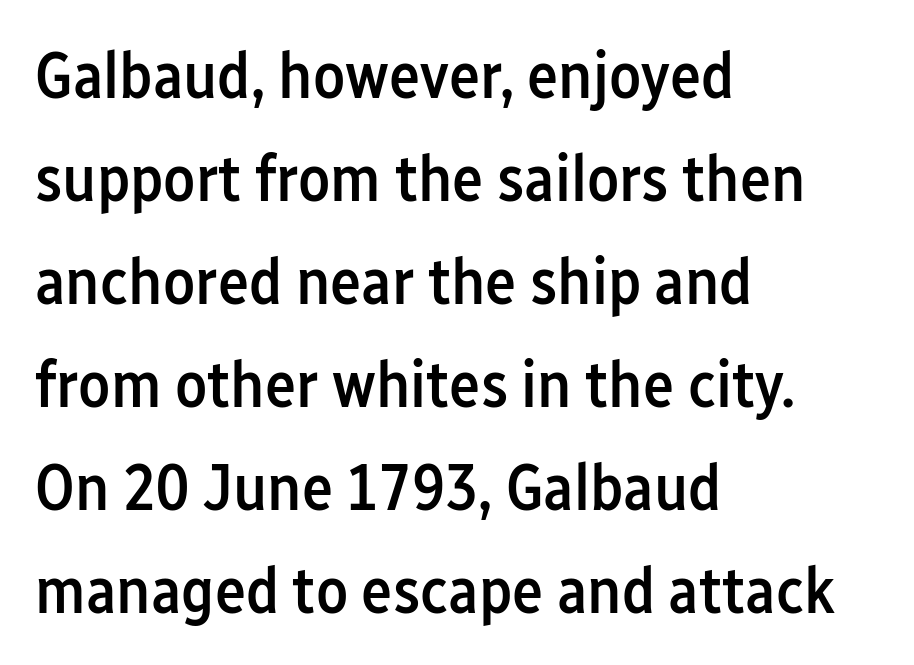
Q: Is the text bold? A: Semi-bold.
Q: Is the text italic (slanted)? A: No, it is upright.
Q: Is the typeface a serif or a sans-serif typeface? A: Sans-serif.
Q: Is the text underlined? A: No.
Q: How is the paragraph aligned? A: Left-aligned.
Q: Is the spacing between letters normal or unusually wide? A: Normal.
Q: Is the spacing between lines tight, normal or loose? A: Normal.
Q: Width (condensed, normal, or wide)? A: Condensed.
Q: Stroke contrast? A: Low.
Q: x-height? A: Medium.
Q: Monospaced? A: No.
